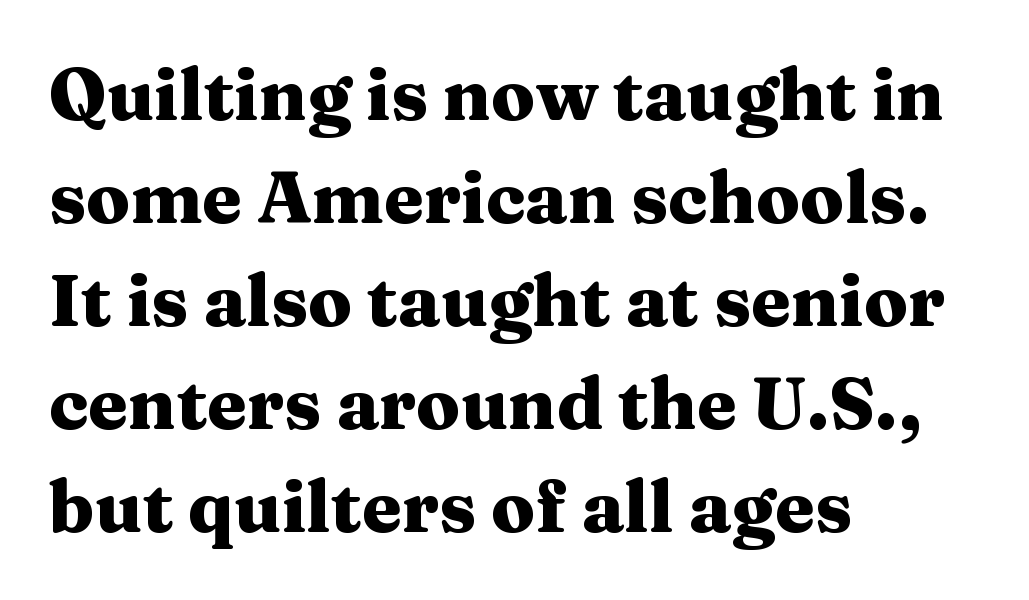
{"serif": "yes", "italic": "no", "bold": "yes", "weight": "heavy", "width": "wide", "stroke_contrast": "medium", "x_height": "medium", "monospaced": "no", "underline": "no", "align": "left", "line_spacing": "normal", "line_spacing_ratio": 1.43, "letter_spacing": "normal", "letter_spacing_em": 0.0, "glyph_px": 72}
